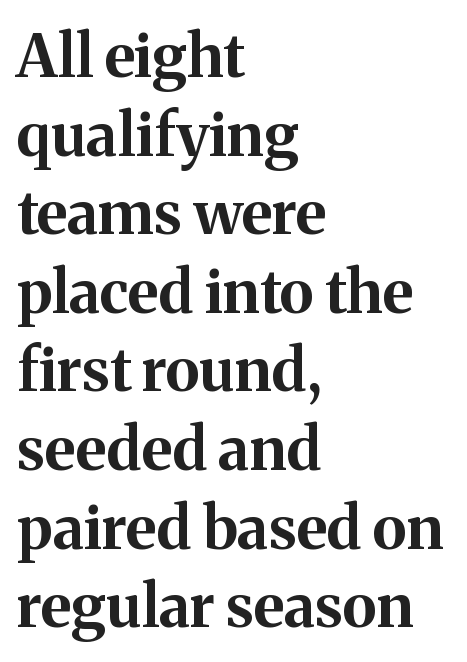
This is the regular roman posture of the typeface. Vertically, the passage feels balanced, rows spaced as you'd expect. Little horizontal feet cap the strokes, marking this as serif type. Bare-footed words on every line. Each letter keeps its own natural width here, so spacing adapts to shape. The passage shown has conventional tracking throughout.
